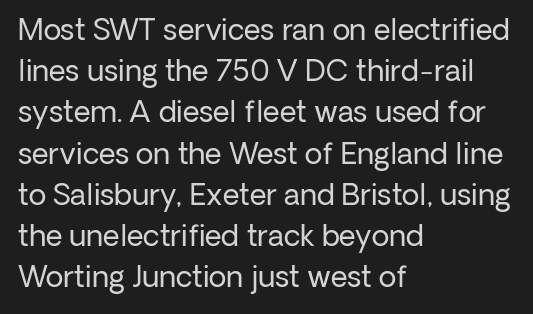
Q: Is the text bold? A: No.
Q: Is the text italic (slanted)? A: No, it is upright.
Q: Is the typeface a serif or a sans-serif typeface? A: Sans-serif.
Q: Is the text underlined? A: No.
Q: How is the paragraph aligned? A: Left-aligned.
Q: Is the spacing between letters normal or unusually wide? A: Normal.
Q: Is the spacing between lines tight, normal or loose? A: Normal.
Q: Width (condensed, normal, or wide)? A: Normal.
Q: Stroke contrast? A: Low.
Q: x-height? A: Medium.
Q: Monospaced? A: No.
